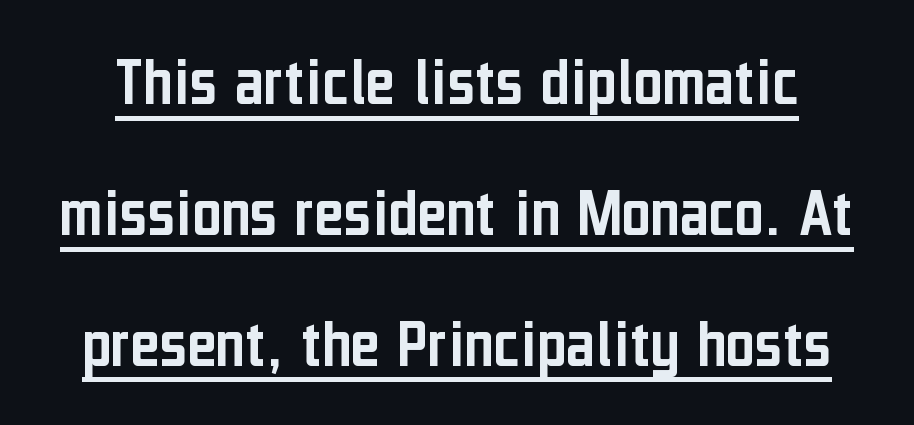
{"serif": "no", "italic": "no", "width": "condensed", "stroke_contrast": "low", "x_height": "medium", "monospaced": "no", "underline": "yes", "line_spacing_ratio": 1.87, "letter_spacing": "normal", "letter_spacing_em": 0.0, "glyph_px": 70}
